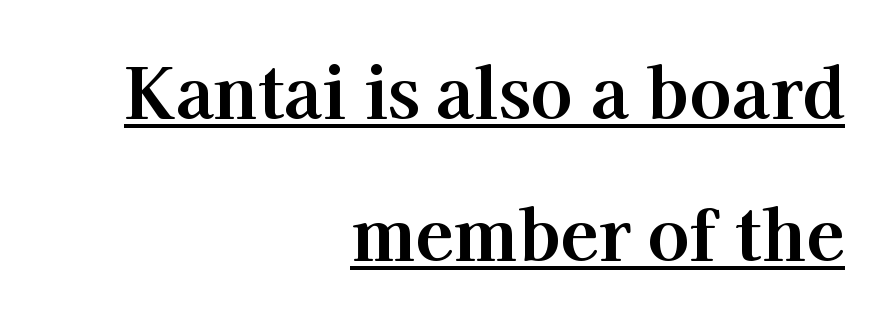
The rendering uses the underline text-decoration. Leftover space on each line is placed entirely before the opening word. Do the characters align in a grid? No, the font is proportional. Observe the serifs anchoring each vertical stroke in this sample.
